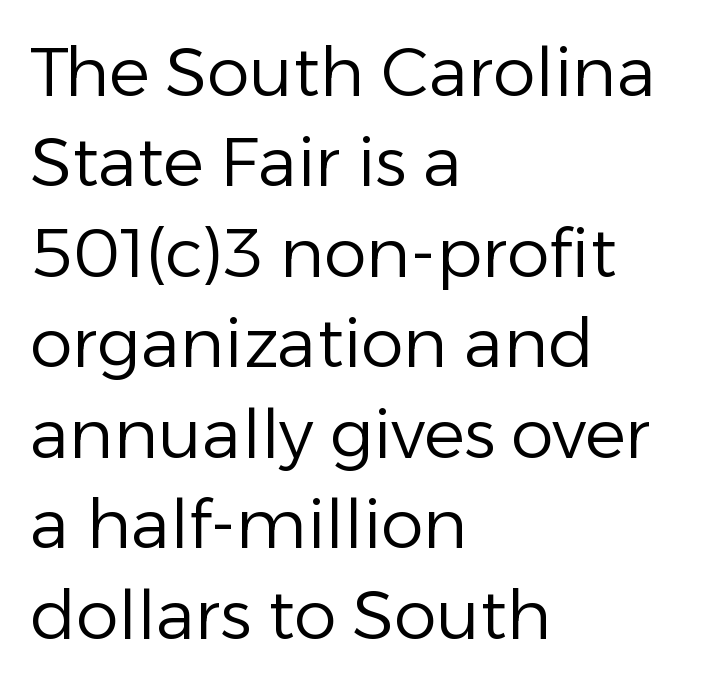
The image shows 68 px regular-weight sans-serif type, upright; set left-aligned, normal line spacing (1.33x), normal letter spacing, not underlined; low stroke contrast and a medium x-height.
